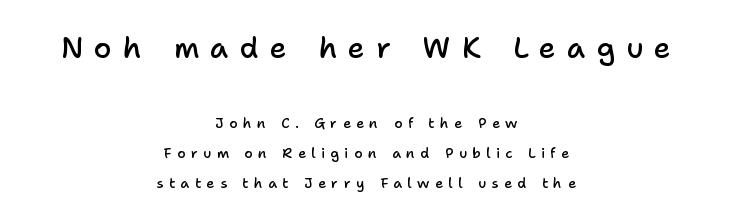
The image shows 29 px semibold sans-serif type, upright; set centered, loose line spacing (2.13x), unusually wide letter spacing (+0.38 em), not underlined; the first (top) block is 2.07x larger; low stroke contrast and a medium x-height.
